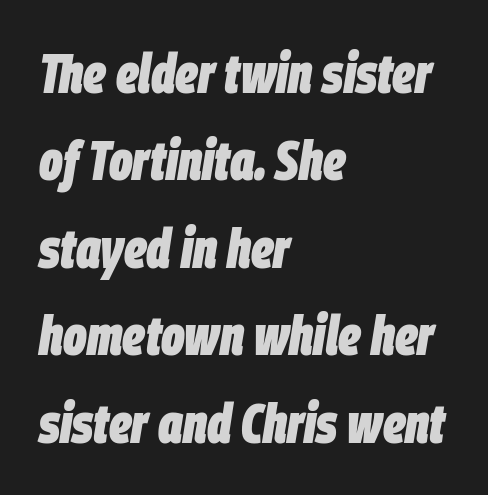
{"italic": "yes", "lean": "right", "slant_degrees": 9, "bold": "yes", "weight": "heavy", "width": "condensed", "stroke_contrast": "low", "x_height": "large", "monospaced": "no", "underline": "no", "align": "left", "line_spacing": "normal", "line_spacing_ratio": 1.59, "letter_spacing": "normal", "letter_spacing_em": 0.0, "glyph_px": 55}
